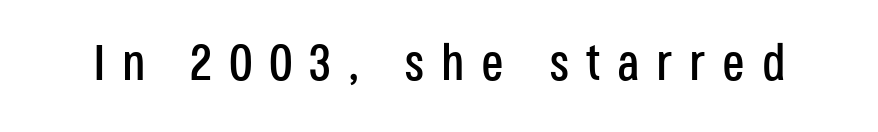
Q: Is the text italic (slanted)? A: No, it is upright.
Q: Is the typeface a serif or a sans-serif typeface? A: Sans-serif.
Q: Is the text underlined? A: No.
Q: Is the spacing between letters normal or unusually wide? A: Unusually wide.
Q: Width (condensed, normal, or wide)? A: Condensed.
Q: Stroke contrast? A: Low.
Q: x-height? A: Large.
Q: Monospaced? A: No.
